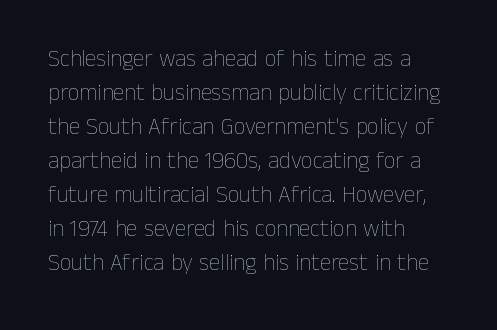
The type sits square on the baseline with zero lean. Stem width sits at or under what a default text font uses. Horizontally, the lines are justified to the leading edge only. This sample keeps an unexceptional amount of space between lines. The space beneath each line is pristine and unruled. There is no visible air inserted between adjacent glyphs.
